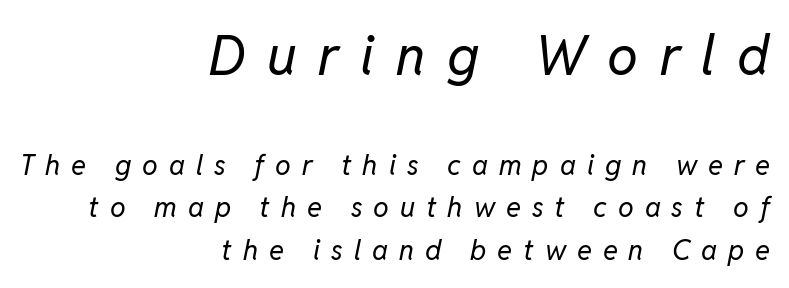
{"italic": "yes", "lean": "right", "slant_degrees": 11, "bold": "no", "weight": "regular", "width": "normal", "stroke_contrast": "low", "x_height": "medium", "monospaced": "no", "underline": "no", "align": "right", "line_spacing": "normal", "line_spacing_ratio": 1.51, "letter_spacing": "wide", "letter_spacing_em": 0.39, "larger_block": "first", "size_ratio": 1.96, "glyph_px": 55}
